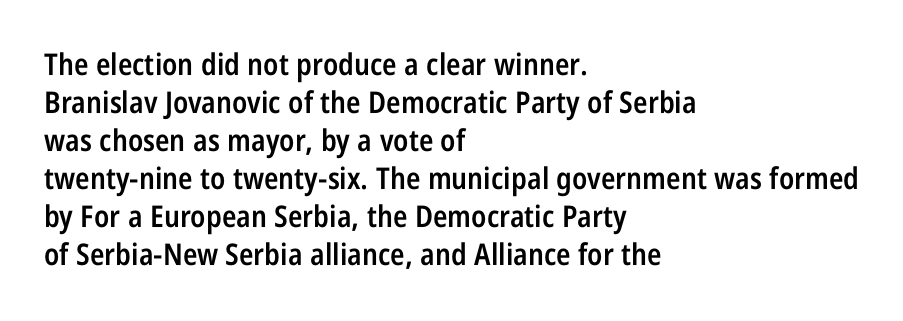
{"serif": "no", "italic": "no", "bold": "semi", "weight": "semibold", "width": "condensed", "stroke_contrast": "low", "x_height": "large", "monospaced": "no", "underline": "no", "align": "left", "line_spacing": "normal", "line_spacing_ratio": 1.27, "letter_spacing": "normal", "letter_spacing_em": 0.0, "glyph_px": 30}
